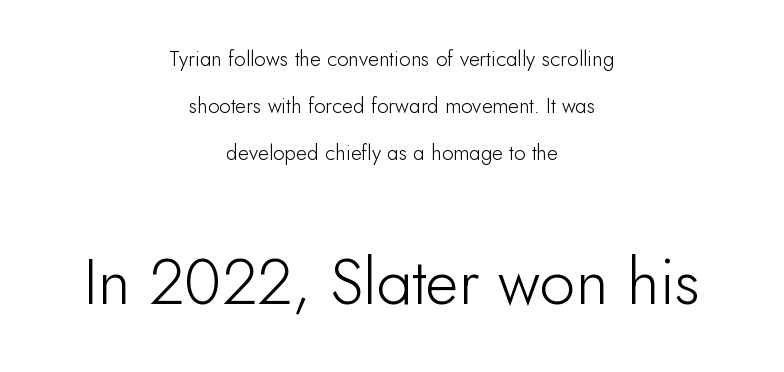
Loosely led — the rows are spread out. The gap between lines stays unmarked. Where is the straight margin? There isn't one; the lines are centered. Do the letters lean? They stand straight. Font category for this specimen: sans-serif.
